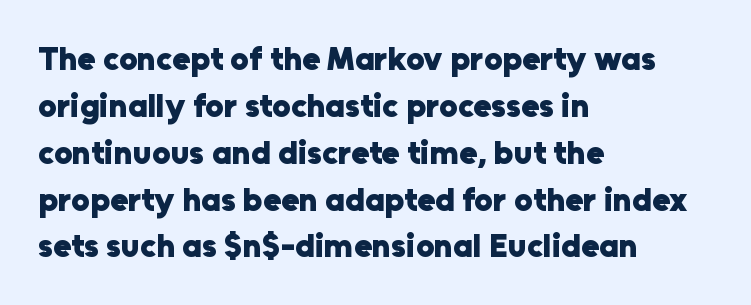
The image shows 33 px heavy sans-serif type, upright; set left-aligned, normal line spacing (1.42x), normal letter spacing, not underlined; low stroke contrast and a medium x-height.
